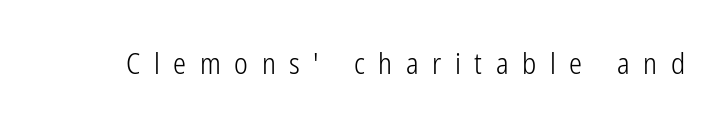
Q: Is the text bold? A: No.
Q: Is the text italic (slanted)? A: No, it is upright.
Q: Is the typeface a serif or a sans-serif typeface? A: Sans-serif.
Q: Is the text underlined? A: No.
Q: Is the spacing between letters normal or unusually wide? A: Unusually wide.
Q: Width (condensed, normal, or wide)? A: Condensed.
Q: Stroke contrast? A: Low.
Q: x-height? A: Medium.
Q: Monospaced? A: No.
